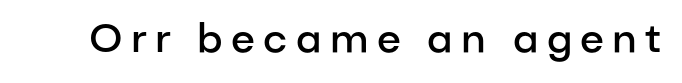
Q: Is the text bold? A: Semi-bold.
Q: Is the text italic (slanted)? A: No, it is upright.
Q: Is the typeface a serif or a sans-serif typeface? A: Sans-serif.
Q: Is the text underlined? A: No.
Q: Is the spacing between letters normal or unusually wide? A: Unusually wide.
Q: Width (condensed, normal, or wide)? A: Normal.
Q: Stroke contrast? A: Low.
Q: x-height? A: Medium.
Q: Monospaced? A: No.
